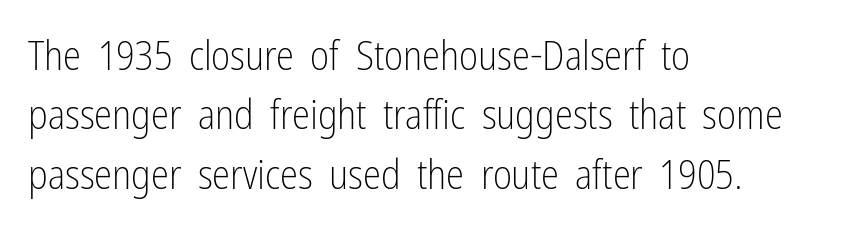
Q: Is the text bold? A: No.
Q: Is the text italic (slanted)? A: No, it is upright.
Q: Is the typeface a serif or a sans-serif typeface? A: Sans-serif.
Q: Is the text underlined? A: No.
Q: How is the paragraph aligned? A: Left-aligned.
Q: Is the spacing between letters normal or unusually wide? A: Normal.
Q: Is the spacing between lines tight, normal or loose? A: Normal.
Q: Width (condensed, normal, or wide)? A: Condensed.
Q: Stroke contrast? A: Low.
Q: x-height? A: Medium.
Q: Monospaced? A: No.
